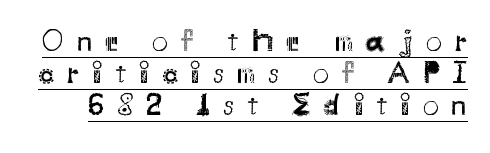
The image shows 32 px regular-weight sans-serif type, upright; set tight line spacing (1.0x), unusually wide letter spacing (+0.4 em), underlined; medium stroke contrast and a small x-height.
